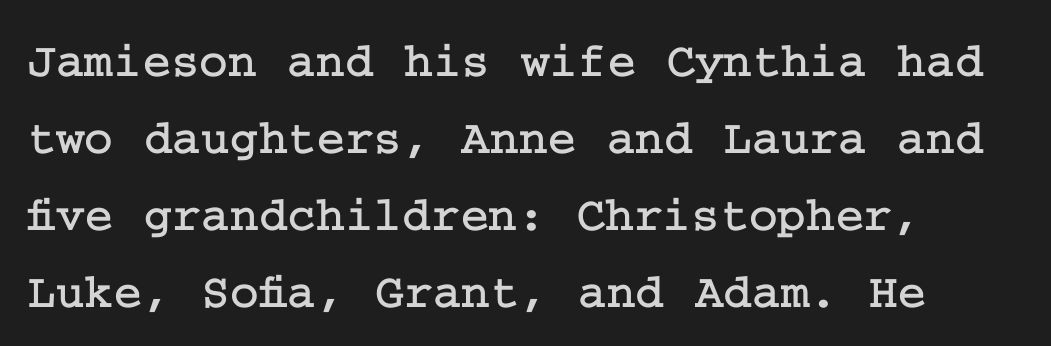
Q: Is the text italic (slanted)? A: No, it is upright.
Q: Is the typeface a serif or a sans-serif typeface? A: Serif.
Q: Is the text underlined? A: No.
Q: How is the paragraph aligned? A: Left-aligned.
Q: Is the spacing between letters normal or unusually wide? A: Normal.
Q: Is the spacing between lines tight, normal or loose? A: Normal.
Q: Width (condensed, normal, or wide)? A: Normal.
Q: Stroke contrast? A: Low.
Q: x-height? A: Medium.
